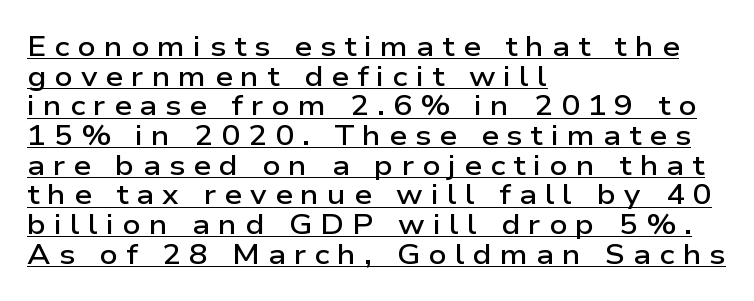
The type sits square on the baseline with zero lean. Looks like regular typesetting: each glyph gets only the width it needs. This rendering widens character spacing well past its baseline value. To sum up the face: it is a sans, with no serifs.
